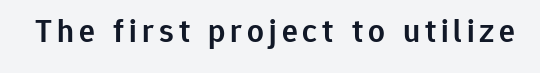
Spacing verdict: proportional, widths tailored to each character. Posture: vertical. The zone under the glyphs is completely vacant. Compared with an ordinary text face, these strokes are moderately heavier — a semibold. Nope, no serifs anywhere on these letters.
